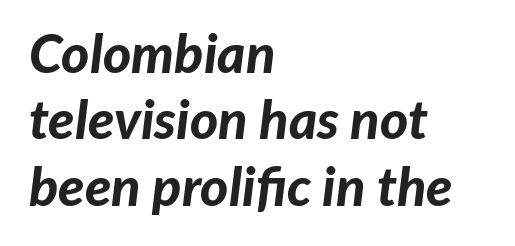
Q: Is the text bold? A: Yes.
Q: Is the text italic (slanted)? A: Yes, it leans right by about 7 degrees.
Q: Is the text underlined? A: No.
Q: How is the paragraph aligned? A: Left-aligned.
Q: Is the spacing between letters normal or unusually wide? A: Normal.
Q: Width (condensed, normal, or wide)? A: Normal.
Q: Stroke contrast? A: Low.
Q: x-height? A: Medium.
Q: Monospaced? A: No.
